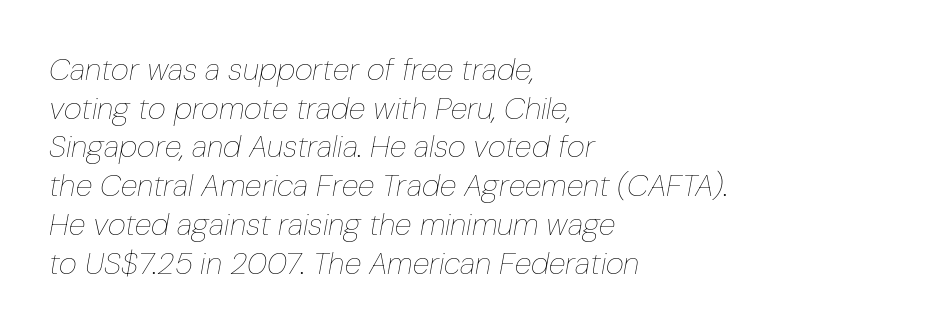
The image shows 31 px thin, condensed type, italic (leaning right); set left-aligned, normal line spacing (1.25x), normal letter spacing, not underlined; low stroke contrast and a medium x-height.
